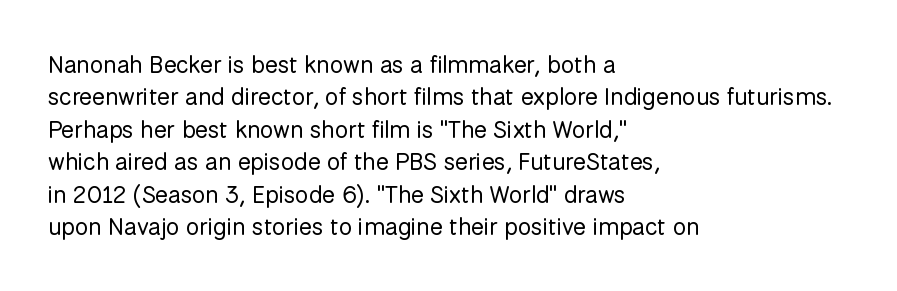
{"italic": "no", "bold": "no", "underline": "no", "align": "left", "line_spacing": "normal", "line_spacing_ratio": 1.35, "letter_spacing": "normal", "letter_spacing_em": 0.0, "glyph_px": 24}
